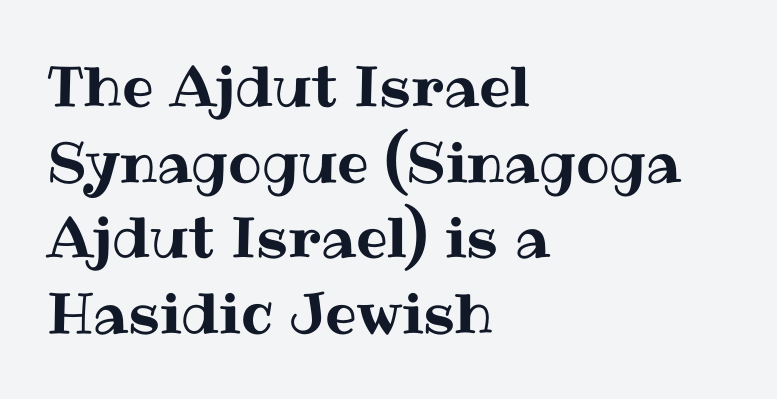
{"italic": "no", "width": "normal", "stroke_contrast": "medium", "x_height": "medium", "monospaced": "no", "underline": "no", "align": "left", "line_spacing": "normal", "line_spacing_ratio": 1.35, "letter_spacing": "normal", "letter_spacing_em": 0.0, "glyph_px": 56}
